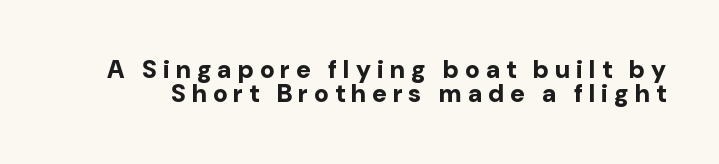
This rendering widens character spacing well past its baseline value. Anything drawn beneath the words? Only blank space. Plenty of ink on the page — the face is bold. The rendering uses a small line-height, squeezing the rows.
